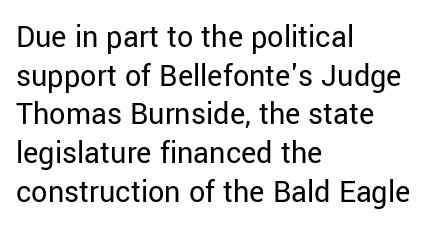
Q: Is the text bold? A: No.
Q: Is the text italic (slanted)? A: No, it is upright.
Q: Is the typeface a serif or a sans-serif typeface? A: Sans-serif.
Q: Is the text underlined? A: No.
Q: How is the paragraph aligned? A: Left-aligned.
Q: Is the spacing between letters normal or unusually wide? A: Normal.
Q: Width (condensed, normal, or wide)? A: Normal.
Q: Stroke contrast? A: Low.
Q: x-height? A: Medium.
Q: Monospaced? A: No.
